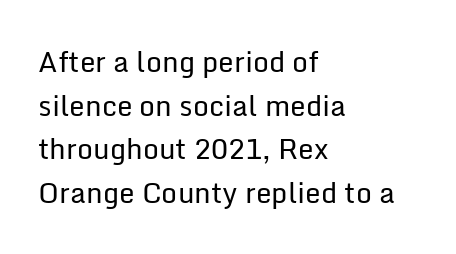
The image shows 28 px regular-weight sans-serif type, upright; set left-aligned, normal line spacing (1.56x), normal letter spacing, not underlined; low stroke contrast and a medium x-height.
